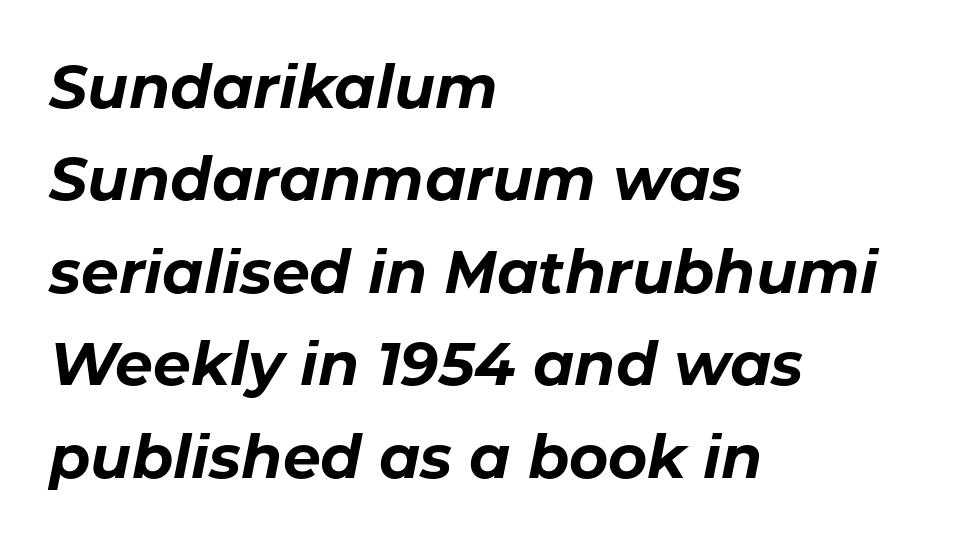
The image shows 60 px bold type, italic (leaning right); set left-aligned, normal line spacing (1.54x), normal letter spacing, not underlined; low stroke contrast and a medium x-height.
